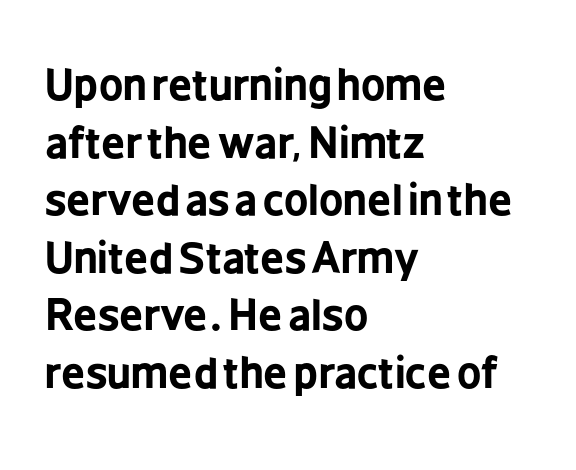
{"serif": "no", "italic": "no", "bold": "yes", "weight": "bold", "width": "condensed", "stroke_contrast": "low", "x_height": "medium", "monospaced": "no", "underline": "no", "align": "left", "line_spacing": "normal", "line_spacing_ratio": 1.37, "letter_spacing": "normal", "letter_spacing_em": 0.0, "glyph_px": 42}
